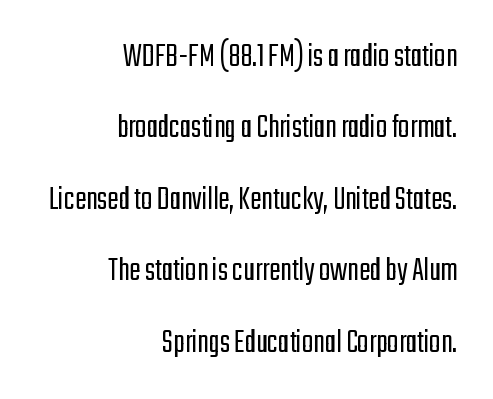
Q: Is the text bold? A: No.
Q: Is the text italic (slanted)? A: No, it is upright.
Q: Is the typeface a serif or a sans-serif typeface? A: Sans-serif.
Q: Is the text underlined? A: No.
Q: How is the paragraph aligned? A: Right-aligned.
Q: Is the spacing between letters normal or unusually wide? A: Normal.
Q: Is the spacing between lines tight, normal or loose? A: Loose.
Q: Width (condensed, normal, or wide)? A: Condensed.
Q: Stroke contrast? A: Low.
Q: x-height? A: Medium.
Q: Monospaced? A: No.
